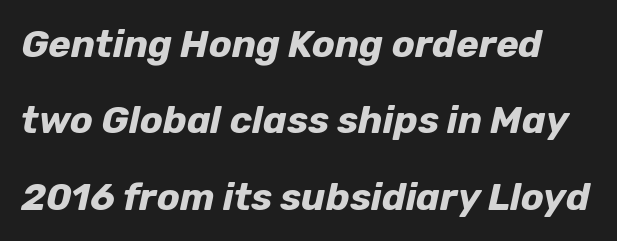
{"italic": "yes", "lean": "right", "slant_degrees": 12, "bold": "yes", "weight": "bold", "width": "normal", "stroke_contrast": "low", "x_height": "medium", "monospaced": "no", "underline": "no", "line_spacing": "loose", "line_spacing_ratio": 2.01, "letter_spacing": "normal", "letter_spacing_em": 0.0, "glyph_px": 38}
